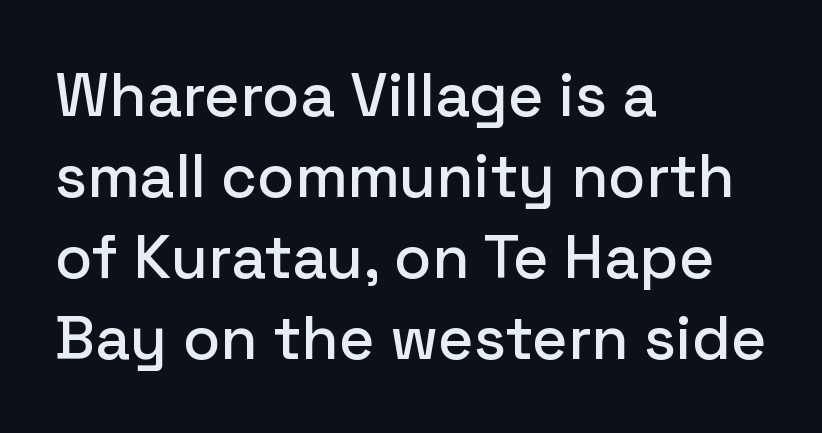
{"serif": "no", "italic": "no", "width": "normal", "stroke_contrast": "low", "x_height": "medium", "monospaced": "no", "underline": "no", "align": "left", "line_spacing": "normal", "line_spacing_ratio": 1.33, "letter_spacing": "normal", "letter_spacing_em": 0.0, "glyph_px": 61}
